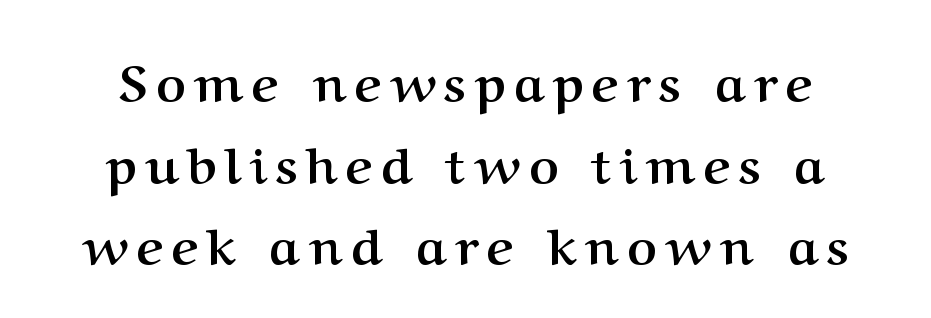
Lines of text with bare space underneath. Neither beginnings nor endings align; midpoints do. Proportional: the letters do not fall into vertical columns. A typesetter would label this face a serif. Ordinary non-slanted type is in use.
